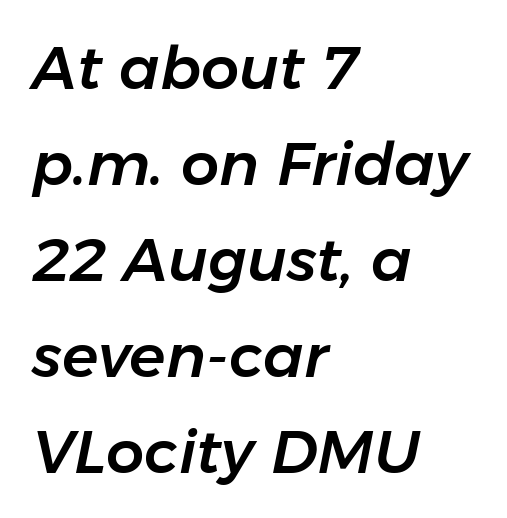
The letters are slanted; this is an italic face. How would I describe the line gaps? Plain and ordinary. The passage shown is typed in a proportional face where columns would drift. These lines stack with their left ends in a neat column. Students, note that the glyphs here touch the page at normal intervals. No word sits above an underline.
